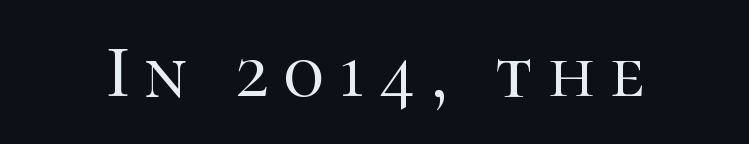
{"serif": "yes", "italic": "no", "width": "normal", "stroke_contrast": "high", "x_height": "medium", "monospaced": "no", "underline": "no", "letter_spacing": "wide", "letter_spacing_em": 0.2, "glyph_px": 75}
